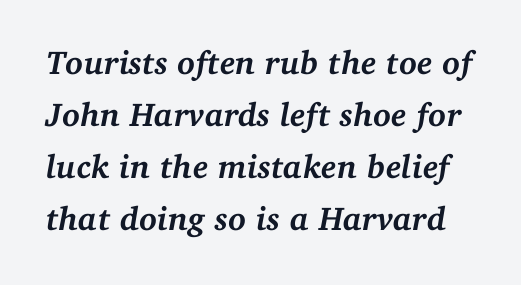
{"serif": "yes", "italic": "yes", "lean": "right", "slant_degrees": 11, "bold": "yes", "weight": "semibold", "width": "normal", "stroke_contrast": "medium", "x_height": "medium", "monospaced": "no", "underline": "no", "line_spacing": "normal", "line_spacing_ratio": 1.58, "letter_spacing": "normal", "letter_spacing_em": 0.0, "glyph_px": 33}
